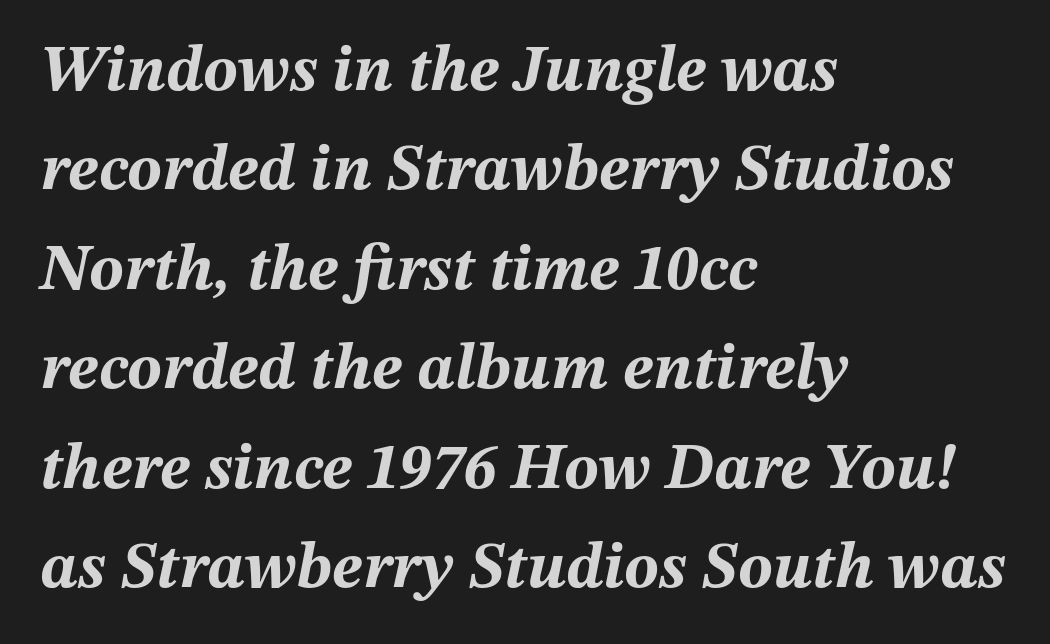
Q: Is the text bold? A: Yes.
Q: Is the text italic (slanted)? A: Yes, it leans right by about 12 degrees.
Q: Is the text underlined? A: No.
Q: How is the paragraph aligned? A: Left-aligned.
Q: Is the spacing between letters normal or unusually wide? A: Normal.
Q: Is the spacing between lines tight, normal or loose? A: Normal.
Q: Width (condensed, normal, or wide)? A: Normal.
Q: Stroke contrast? A: Medium.
Q: x-height? A: Medium.
Q: Monospaced? A: No.
